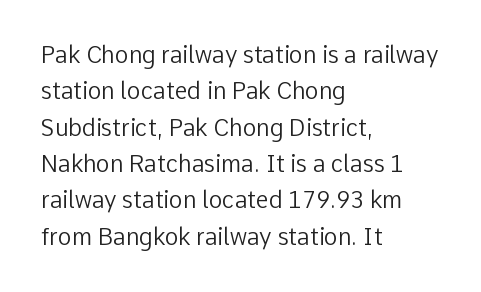
{"italic": "no", "bold": "no", "underline": "no", "align": "left", "line_spacing": "normal", "line_spacing_ratio": 1.58, "letter_spacing": "normal", "letter_spacing_em": 0.0, "glyph_px": 23}
